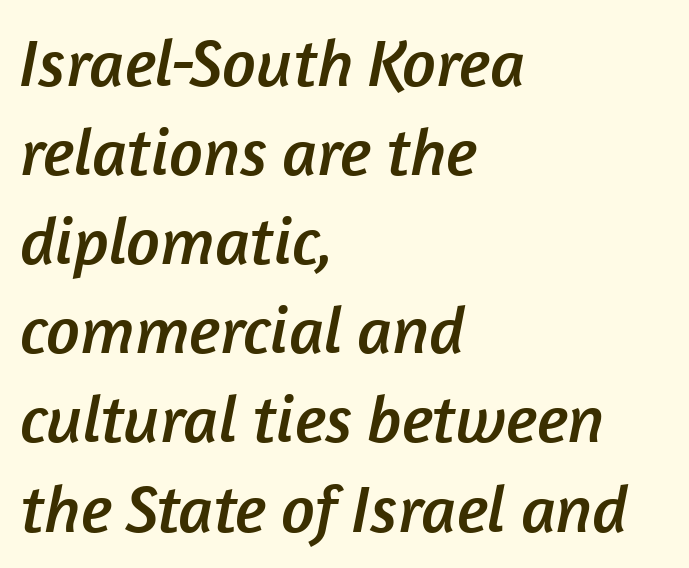
Q: Is the typeface a serif or a sans-serif typeface? A: Sans-serif.
Q: Is the text underlined? A: No.
Q: How is the paragraph aligned? A: Left-aligned.
Q: Is the spacing between letters normal or unusually wide? A: Normal.
Q: Is the spacing between lines tight, normal or loose? A: Normal.
Q: Width (condensed, normal, or wide)? A: Normal.
Q: Stroke contrast? A: Low.
Q: x-height? A: Medium.
Q: Monospaced? A: No.
